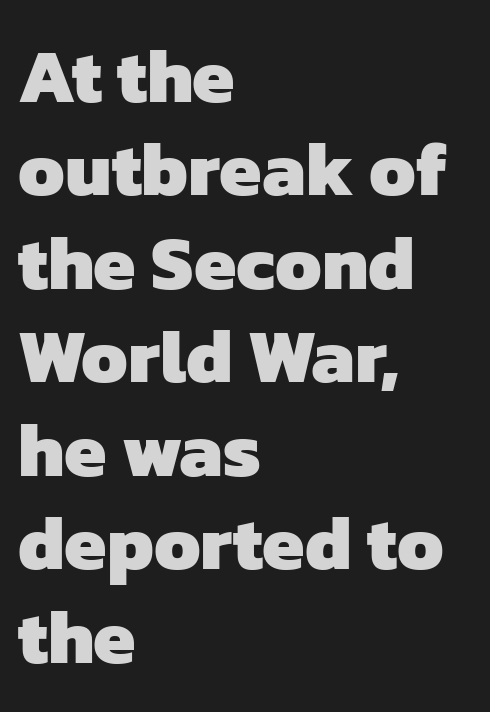
You could call the tracking neutral — neither tight nor loose. This sample has the flowing, uneven cadence of proportional lettering. No word sits above an underline. The passage is arranged the way most books set body copy — flush left. Heavy, bold letterforms. Check where the strokes stop: nothing finishes them off — pure sans.
